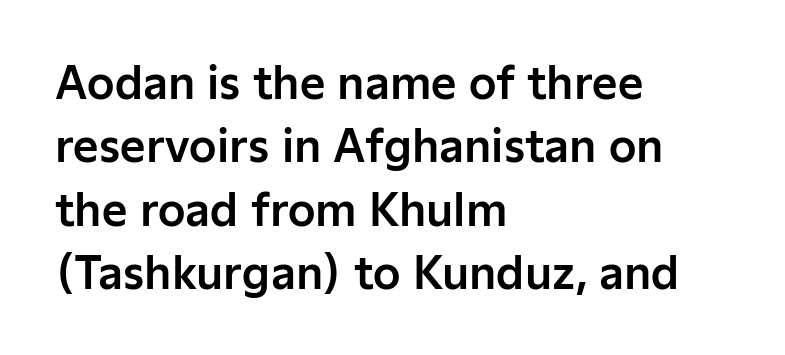
The image shows 44 px sans-serif type, upright; set left-aligned, normal line spacing (1.44x), normal letter spacing, not underlined; low stroke contrast and a medium x-height.
